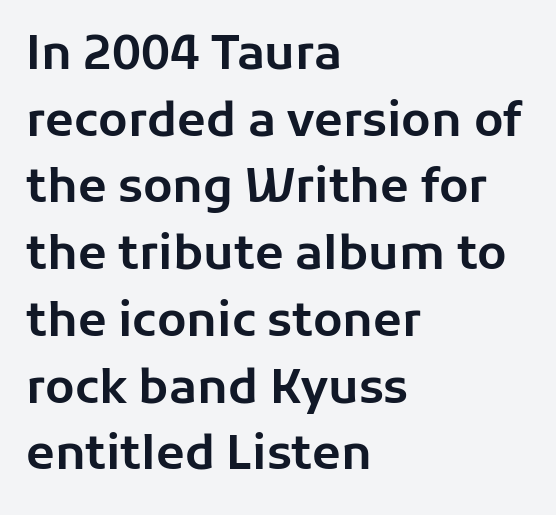
{"serif": "no", "italic": "no", "width": "normal", "stroke_contrast": "low", "x_height": "medium", "monospaced": "no", "underline": "no", "align": "left", "line_spacing": "normal", "line_spacing_ratio": 1.42, "letter_spacing": "normal", "letter_spacing_em": 0.0, "glyph_px": 47}
